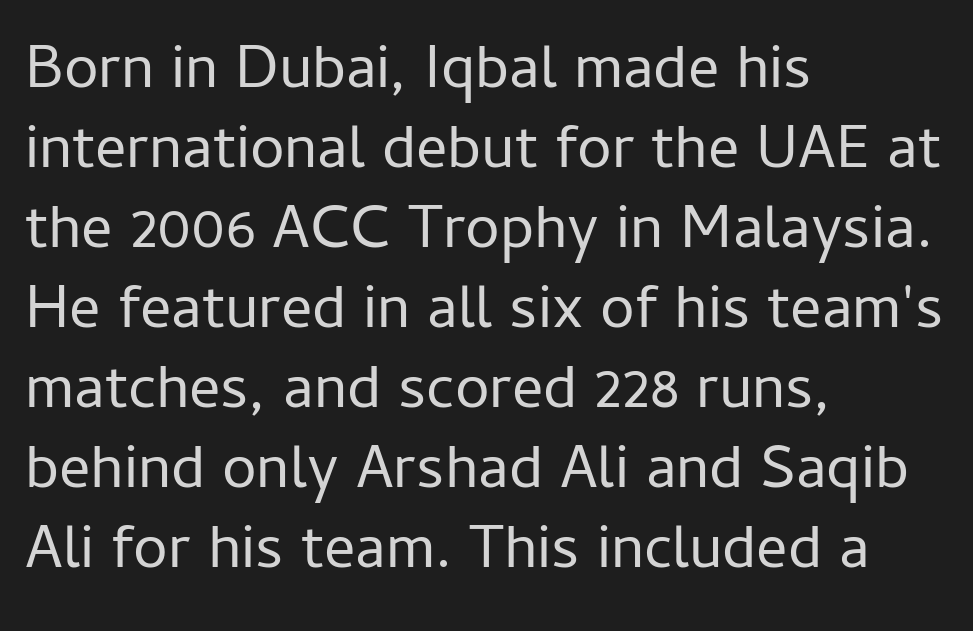
{"serif": "no", "italic": "no", "bold": "no", "weight": "regular", "width": "normal", "stroke_contrast": "low", "x_height": "medium", "monospaced": "no", "underline": "no", "align": "left", "line_spacing": "normal", "line_spacing_ratio": 1.29, "letter_spacing": "normal", "letter_spacing_em": 0.0, "glyph_px": 62}
